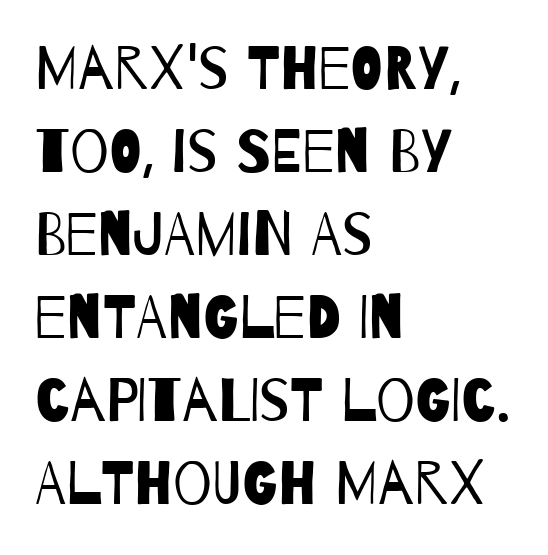
The image shows 61 px regular-weight, condensed sans-serif type; set left-aligned, normal line spacing (1.36x), normal letter spacing, not underlined; low stroke contrast and a large x-height.
